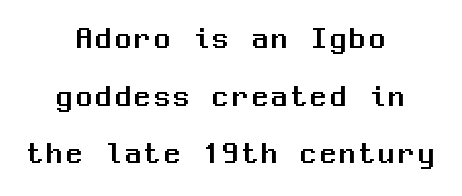
Q: Is the text italic (slanted)? A: No, it is upright.
Q: Is the typeface a serif or a sans-serif typeface? A: Sans-serif.
Q: Is the text underlined? A: No.
Q: How is the paragraph aligned? A: Centered.
Q: Width (condensed, normal, or wide)? A: Normal.
Q: Stroke contrast? A: Medium.
Q: x-height? A: Medium.
Q: Monospaced? A: Yes.
